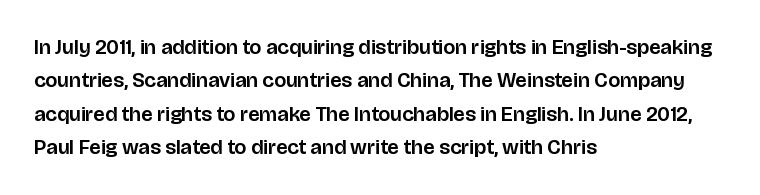
Q: Is the text italic (slanted)? A: No, it is upright.
Q: Is the text underlined? A: No.
Q: How is the paragraph aligned? A: Left-aligned.
Q: Is the spacing between letters normal or unusually wide? A: Normal.
Q: Is the spacing between lines tight, normal or loose? A: Normal.
